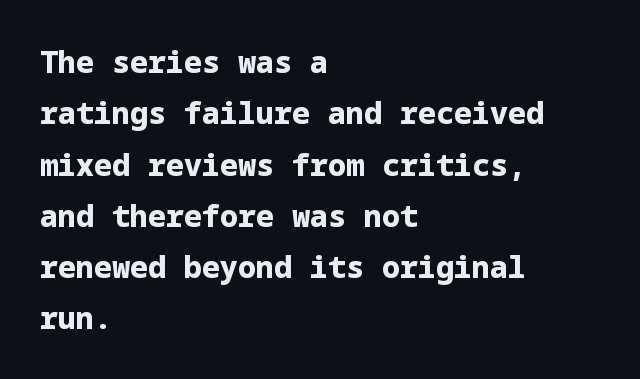
Nope, not italic — everything's standing straight. If you drew a ruler down the left edge, every line would touch it. Plain, unruled lines of type. The passage shown is typeset with a sans-serif family. Short note: letters normally spaced.
